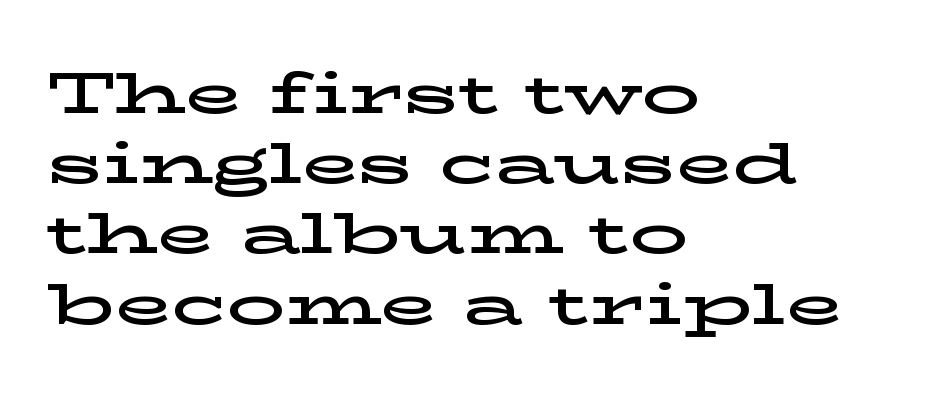
The face used here is rendered with its standard letterfit. Each letter keeps its own natural width here, so spacing adapts to shape. The glyphs in this specimen are seriffed. These lines stack with their left ends in a neat column.
